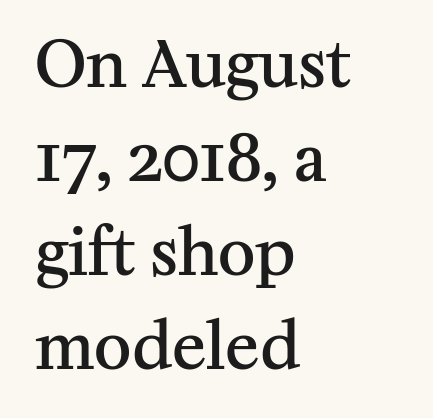
Q: Is the text bold? A: Semi-bold.
Q: Is the text italic (slanted)? A: No, it is upright.
Q: Is the typeface a serif or a sans-serif typeface? A: Serif.
Q: Is the text underlined? A: No.
Q: How is the paragraph aligned? A: Left-aligned.
Q: Is the spacing between letters normal or unusually wide? A: Normal.
Q: Is the spacing between lines tight, normal or loose? A: Normal.
Q: Width (condensed, normal, or wide)? A: Normal.
Q: Stroke contrast? A: Medium.
Q: x-height? A: Medium.
Q: Monospaced? A: No.
